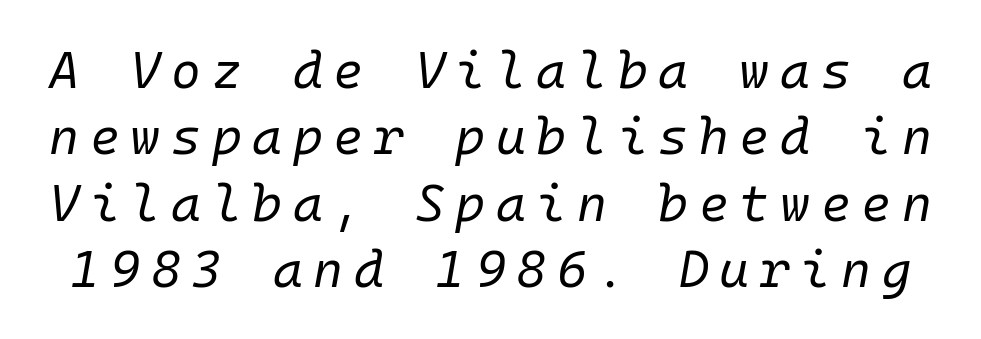
The image shows 51 px regular-weight type, italic (leaning right), monospaced; set normal line spacing (1.3x), unusually wide letter spacing (+0.21 em), not underlined; low stroke contrast and a medium x-height.
